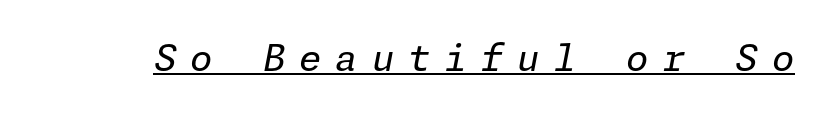
{"italic": "yes", "lean": "right", "slant_degrees": 11, "bold": "no", "weight": "regular", "width": "normal", "stroke_contrast": "low", "x_height": "medium", "underline": "yes", "letter_spacing": "wide", "letter_spacing_em": 0.39, "glyph_px": 36}
